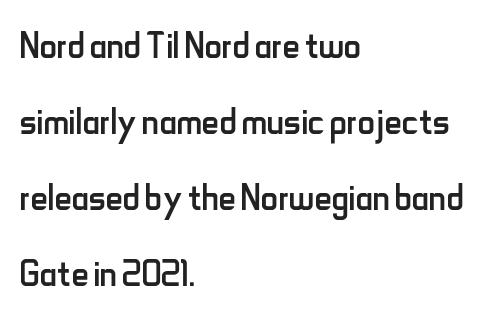
The image shows 48 px regular-weight, condensed sans-serif type, upright; set left-aligned, normal line spacing (1.58x), normal letter spacing, not underlined; low stroke contrast and a small x-height.
